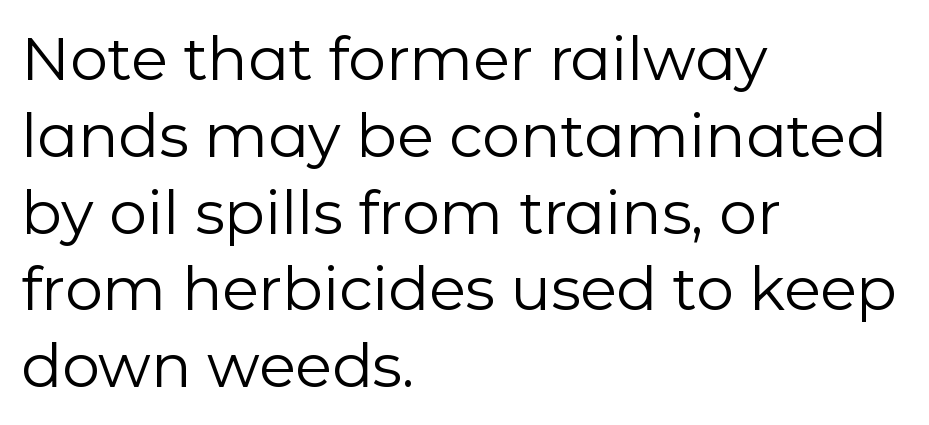
The image shows 60 px regular-weight sans-serif type, upright; set left-aligned, normal line spacing (1.28x), normal letter spacing, not underlined; low stroke contrast and a medium x-height.
